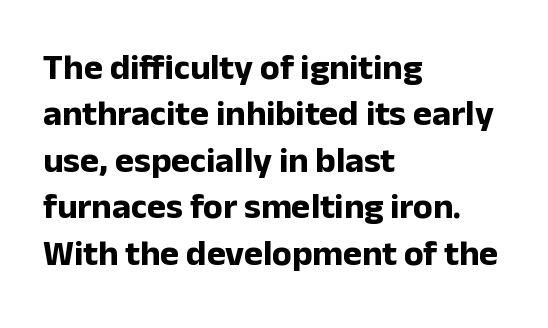
Observe the ordinary spacing: letters are neighbours, not strangers. Is there much room between lines? A standard amount, neither cramped nor airy. Do the letters lean? They stand straight. Only glyphs here, with clear space below each row. The lines in this sample share a left origin and differ only in where they stop. Letterform terminals end flat and unadorned throughout the passage.
